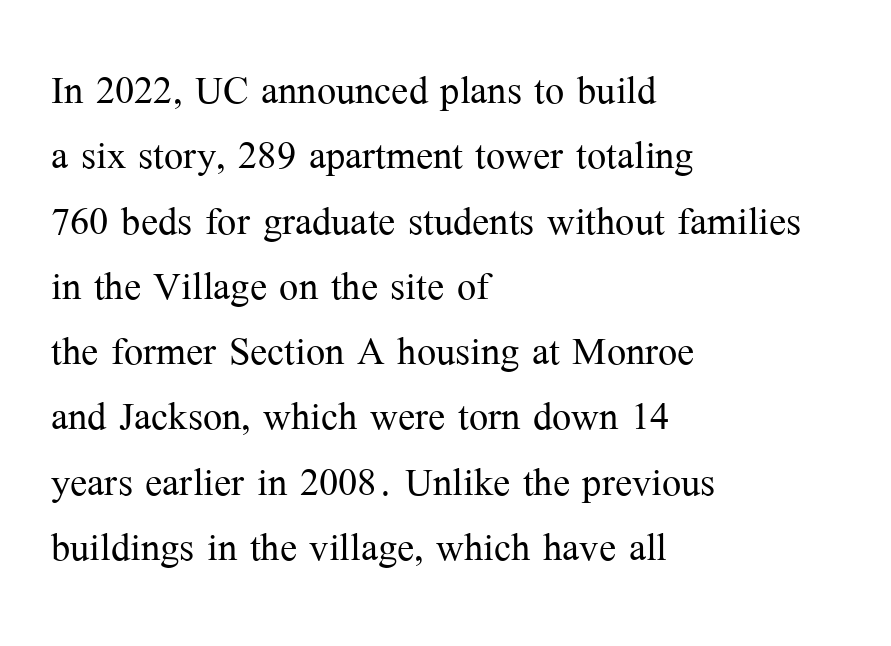
Q: Is the text bold? A: No.
Q: Is the text italic (slanted)? A: No, it is upright.
Q: Is the typeface a serif or a sans-serif typeface? A: Serif.
Q: Is the text underlined? A: No.
Q: How is the paragraph aligned? A: Left-aligned.
Q: Is the spacing between letters normal or unusually wide? A: Normal.
Q: Is the spacing between lines tight, normal or loose? A: Normal.
Q: Width (condensed, normal, or wide)? A: Normal.
Q: Stroke contrast? A: Medium.
Q: x-height? A: Medium.
Q: Monospaced? A: No.
